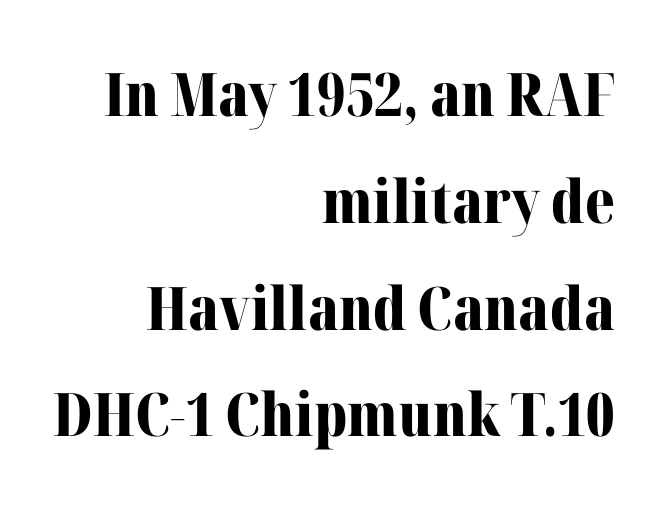
Q: Is the text bold? A: Yes.
Q: Is the text italic (slanted)? A: No, it is upright.
Q: Is the typeface a serif or a sans-serif typeface? A: Serif.
Q: Is the text underlined? A: No.
Q: How is the paragraph aligned? A: Right-aligned.
Q: Is the spacing between letters normal or unusually wide? A: Normal.
Q: Width (condensed, normal, or wide)? A: Normal.
Q: Stroke contrast? A: Medium.
Q: x-height? A: Medium.
Q: Monospaced? A: No.
